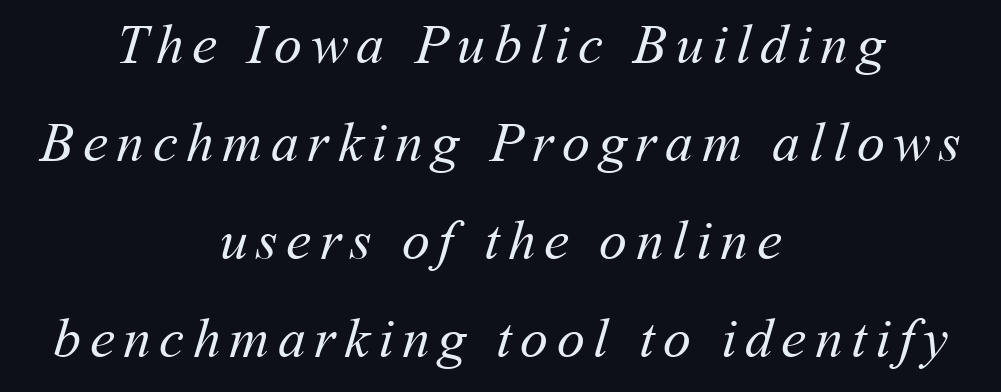
Q: Is the text bold? A: No.
Q: Is the text underlined? A: No.
Q: How is the paragraph aligned? A: Centered.
Q: Width (condensed, normal, or wide)? A: Normal.
Q: Stroke contrast? A: Medium.
Q: x-height? A: Medium.
Q: Monospaced? A: No.
